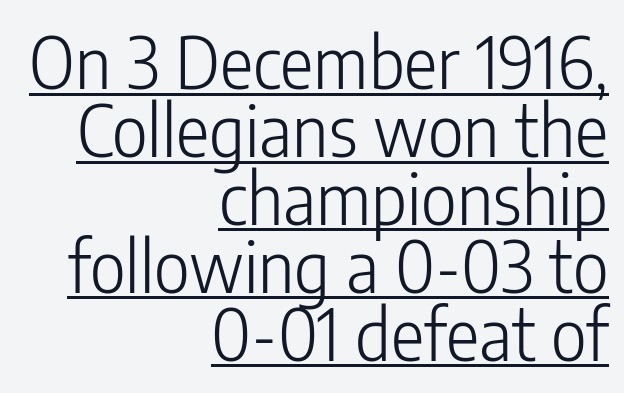
The image shows 70 px light, condensed sans-serif type, upright; set right-aligned, tight line spacing (0.97x), normal letter spacing, underlined; low stroke contrast and a medium x-height.
